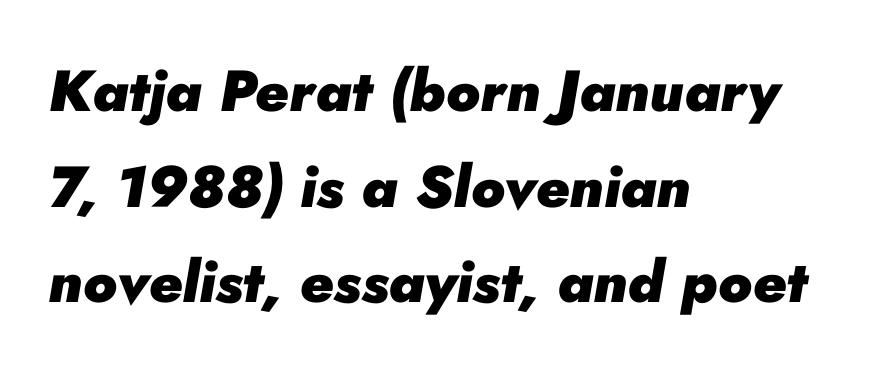
Q: Is the text bold? A: Yes.
Q: Is the text italic (slanted)? A: Yes, it leans right by about 10 degrees.
Q: Is the text underlined? A: No.
Q: How is the paragraph aligned? A: Left-aligned.
Q: Is the spacing between letters normal or unusually wide? A: Normal.
Q: Is the spacing between lines tight, normal or loose? A: Normal.
Q: Width (condensed, normal, or wide)? A: Normal.
Q: Stroke contrast? A: Low.
Q: x-height? A: Small.
Q: Monospaced? A: No.
